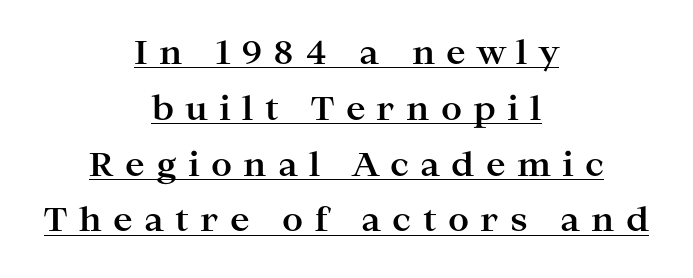
{"serif": "yes", "italic": "no", "bold": "yes", "weight": "bold", "width": "wide", "stroke_contrast": "high", "x_height": "medium", "monospaced": "no", "underline": "yes", "align": "center", "line_spacing": "normal", "line_spacing_ratio": 1.69, "letter_spacing": "wide", "letter_spacing_em": 0.34, "glyph_px": 33}
